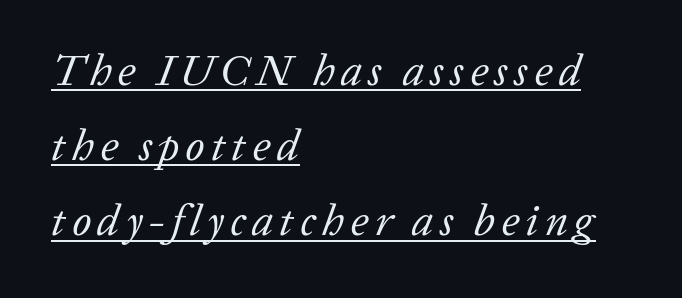
Q: Is the text bold? A: No.
Q: Is the text italic (slanted)? A: Yes, it leans right by about 20 degrees.
Q: Is the typeface a serif or a sans-serif typeface? A: Serif.
Q: Is the text underlined? A: Yes.
Q: How is the paragraph aligned? A: Left-aligned.
Q: Width (condensed, normal, or wide)? A: Normal.
Q: Stroke contrast? A: Low.
Q: x-height? A: Medium.
Q: Monospaced? A: No.
